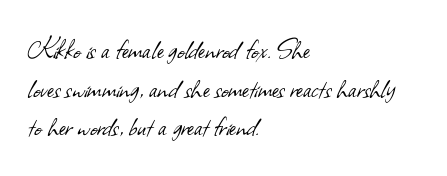
The image shows 32 px light sans-serif type; set left-aligned, line spacing 1.21x, normal letter spacing, not underlined; low stroke contrast and a small x-height.
